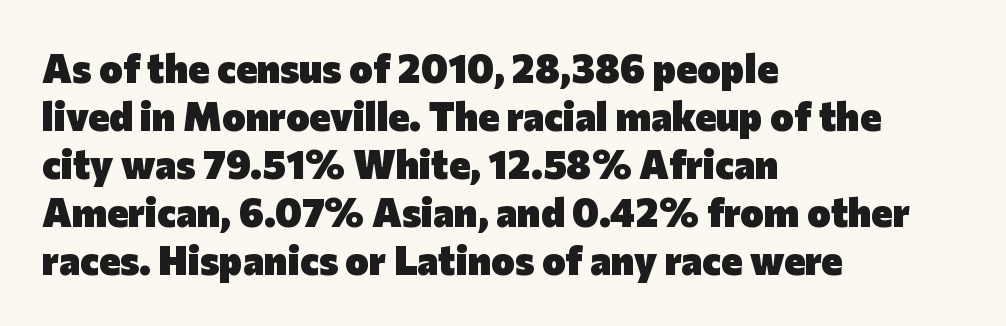
Q: Is the text bold? A: Yes.
Q: Is the text italic (slanted)? A: No, it is upright.
Q: Is the typeface a serif or a sans-serif typeface? A: Sans-serif.
Q: Is the text underlined? A: No.
Q: How is the paragraph aligned? A: Left-aligned.
Q: Is the spacing between letters normal or unusually wide? A: Normal.
Q: Width (condensed, normal, or wide)? A: Normal.
Q: Stroke contrast? A: Low.
Q: x-height? A: Medium.
Q: Monospaced? A: No.
